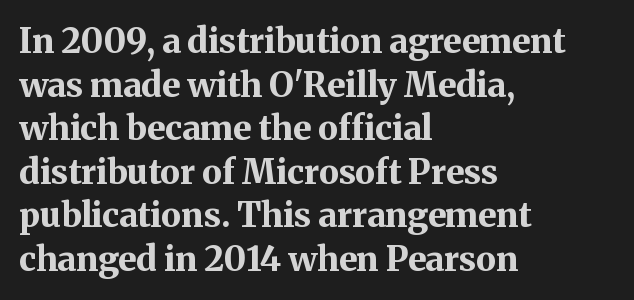
The string is rendered with underlining switched off. In terms of weight, the rendering is a true, heavy bold. All the whitespace from short lines collects on the right. Proportional: the letters do not fall into vertical columns. Ascenders rise straight up at ninety degrees.
